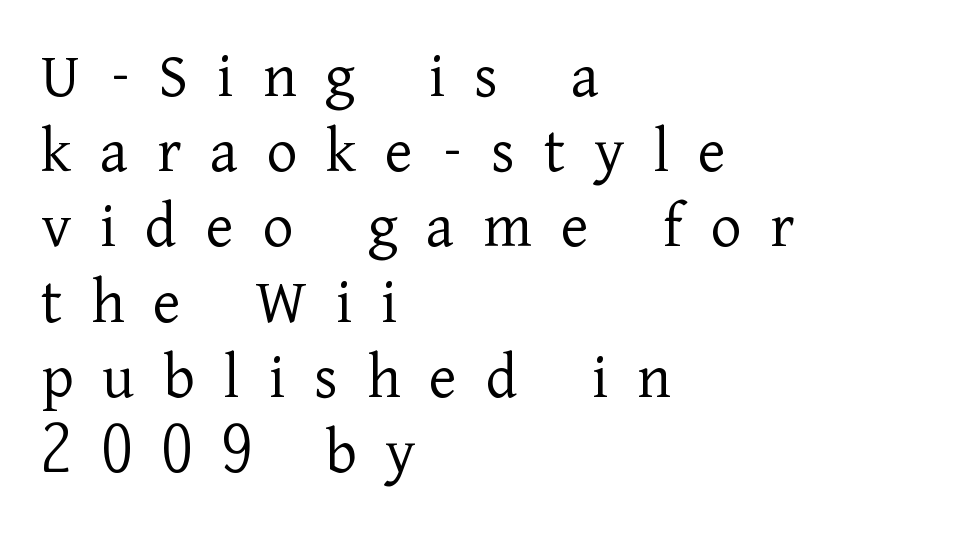
{"serif": "yes", "italic": "no", "bold": "no", "weight": "light", "width": "normal", "stroke_contrast": "low", "x_height": "medium", "monospaced": "no", "underline": "no", "align": "left", "line_spacing": "tight", "line_spacing_ratio": 1.14, "letter_spacing": "wide", "letter_spacing_em": 0.44, "glyph_px": 66}
